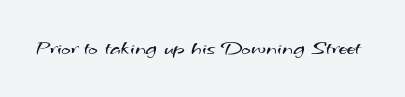
{"bold": "no", "underline": "no", "letter_spacing": "normal", "letter_spacing_em": 0.0, "glyph_px": 20}
